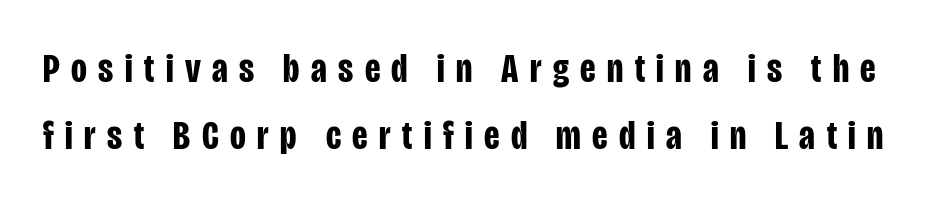
The image shows 41 px bold, condensed sans-serif type, upright; set normal line spacing (1.64x), unusually wide letter spacing (+0.28 em), not underlined; low stroke contrast and a large x-height.
